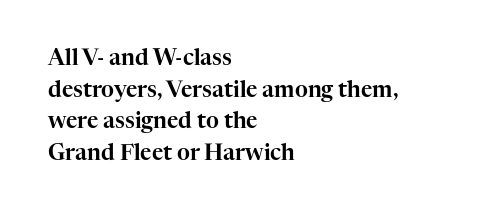
Q: Is the text italic (slanted)? A: No, it is upright.
Q: Is the text underlined? A: No.
Q: How is the paragraph aligned? A: Left-aligned.
Q: Is the spacing between letters normal or unusually wide? A: Normal.
Q: Is the spacing between lines tight, normal or loose? A: Normal.
